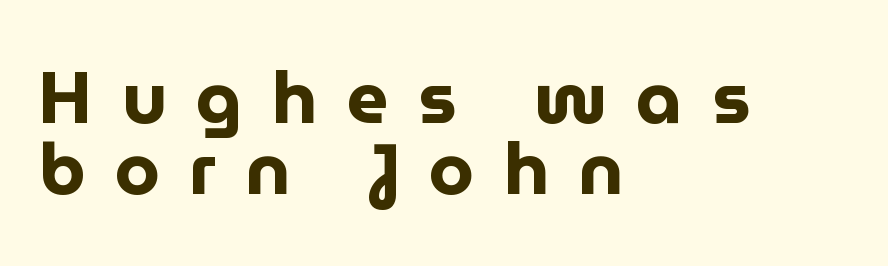
The image shows 73 px bold sans-serif type, upright; set left-aligned, tight line spacing (0.97x), unusually wide letter spacing (+0.4 em), not underlined; low stroke contrast and a medium x-height.
